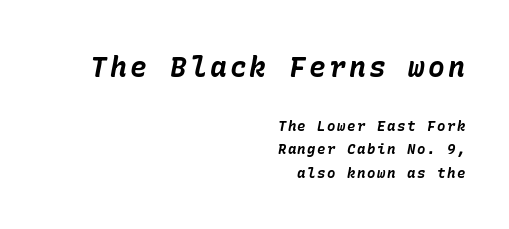
Q: Is the text bold? A: Yes.
Q: Is the text italic (slanted)? A: Yes, it leans right by about 10 degrees.
Q: Is the text underlined? A: No.
Q: How is the paragraph aligned? A: Right-aligned.
Q: Is the spacing between lines tight, normal or loose? A: Normal.
Q: Which block of text is set in a larger size, the first (top) or the second (bottom)? A: The first (top) one.
Q: Width (condensed, normal, or wide)? A: Normal.
Q: Stroke contrast? A: Low.
Q: x-height? A: Medium.
